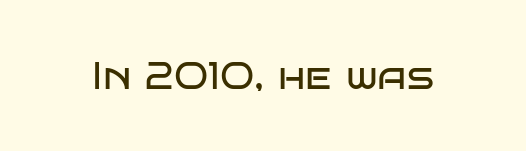
The image shows 38 px regular-weight, wide sans-serif type, upright; set normal letter spacing, not underlined; low stroke contrast and a large x-height.
